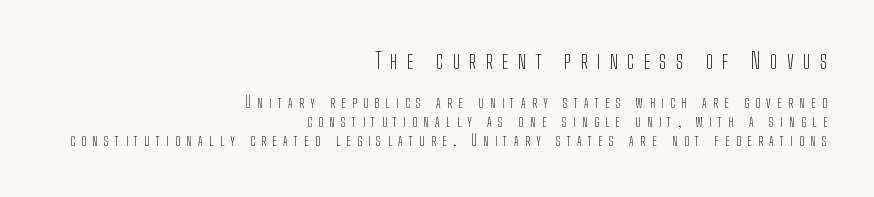
Q: Is the text bold? A: No.
Q: Is the text italic (slanted)? A: No, it is upright.
Q: Is the text underlined? A: No.
Q: How is the paragraph aligned? A: Right-aligned.
Q: Is the spacing between letters normal or unusually wide? A: Unusually wide.
Q: Is the spacing between lines tight, normal or loose? A: Normal.
Q: Which block of text is set in a larger size, the first (top) or the second (bottom)? A: The first (top) one.
